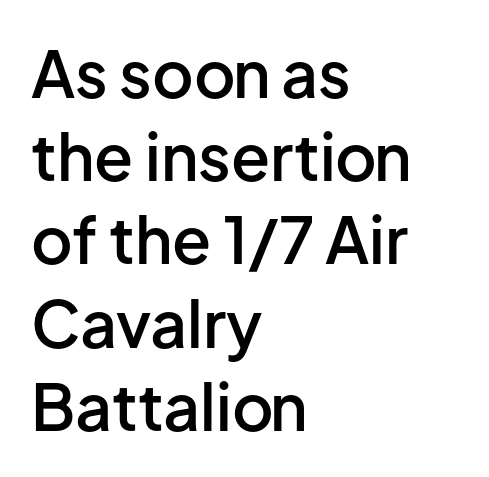
Quick note: not italic, upright. Reading down the column, the eye jumps a familiar distance to each next line. The space directly below the letters is spotless. The face used here is proportionally spaced, like ordinary book or web type.
